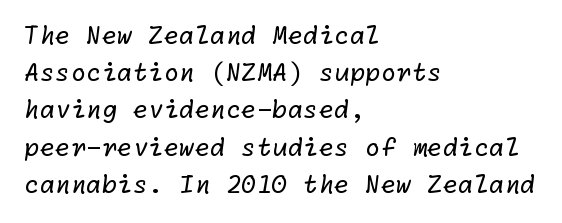
Q: Is the text bold? A: No.
Q: Is the text underlined? A: No.
Q: How is the paragraph aligned? A: Left-aligned.
Q: Is the spacing between letters normal or unusually wide? A: Normal.
Q: Is the spacing between lines tight, normal or loose? A: Normal.
